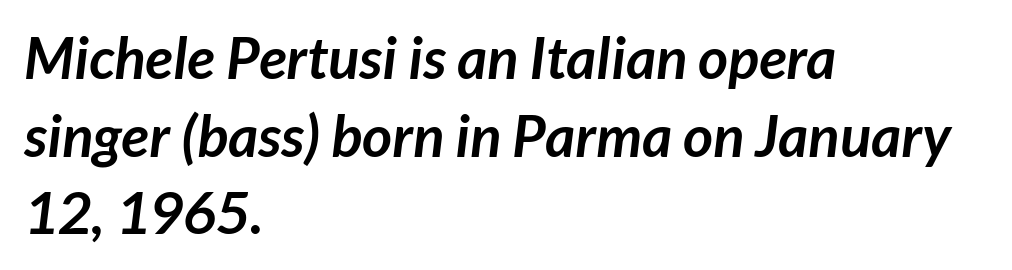
{"serif": "no", "bold": "yes", "weight": "semibold", "width": "normal", "stroke_contrast": "low", "x_height": "medium", "monospaced": "no", "underline": "no", "align": "left", "line_spacing": "normal", "line_spacing_ratio": 1.34, "letter_spacing": "normal", "letter_spacing_em": 0.0, "glyph_px": 58}
